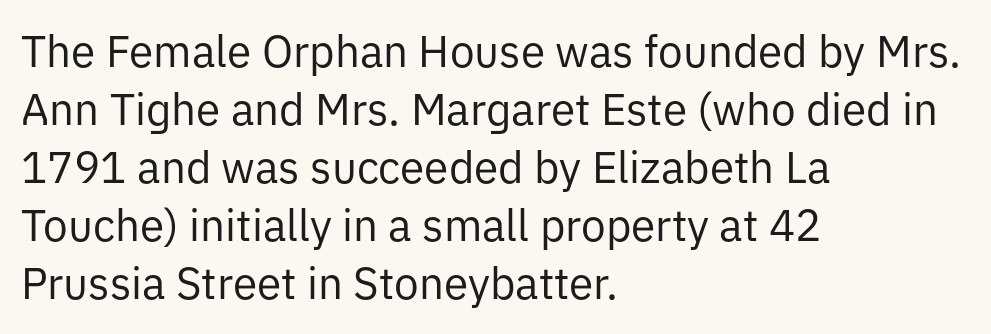
The image shows 44 px regular-weight sans-serif type, upright; set left-aligned, normal line spacing (1.32x), normal letter spacing, not underlined; low stroke contrast and a medium x-height.
